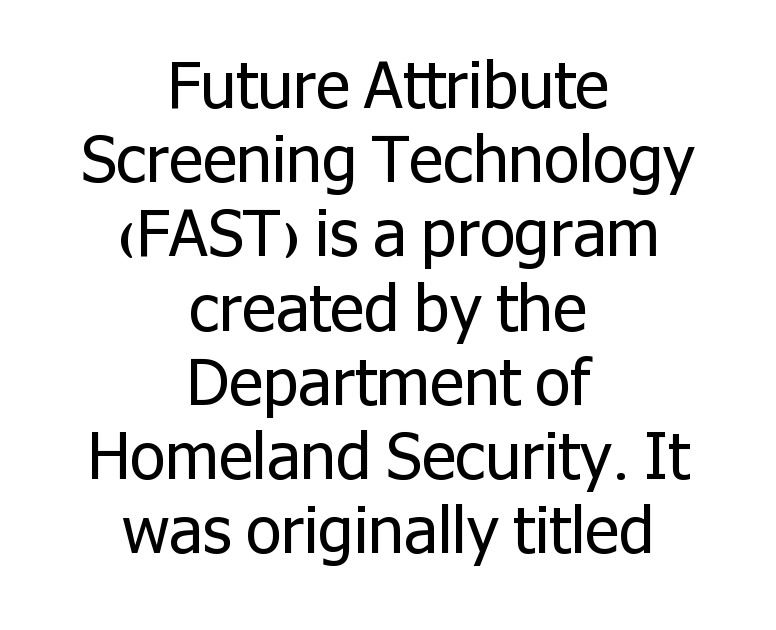
Q: Is the text bold? A: No.
Q: Is the text italic (slanted)? A: No, it is upright.
Q: Is the typeface a serif or a sans-serif typeface? A: Sans-serif.
Q: Is the text underlined? A: No.
Q: How is the paragraph aligned? A: Centered.
Q: Is the spacing between letters normal or unusually wide? A: Normal.
Q: Width (condensed, normal, or wide)? A: Normal.
Q: Stroke contrast? A: Low.
Q: x-height? A: Medium.
Q: Monospaced? A: No.
